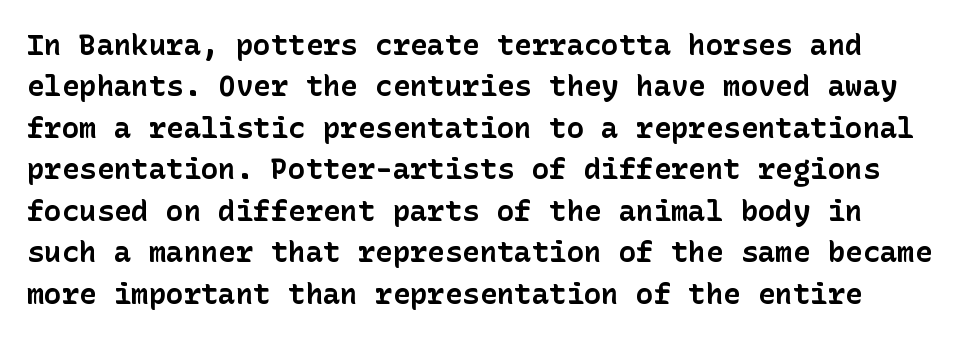
{"serif": "no", "italic": "no", "bold": "yes", "weight": "bold", "width": "normal", "stroke_contrast": "low", "x_height": "medium", "underline": "no", "line_spacing": "normal", "line_spacing_ratio": 1.43, "letter_spacing": "normal", "letter_spacing_em": 0.0, "glyph_px": 29}
